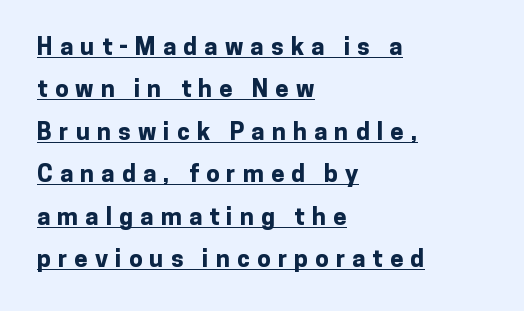
No italicization has been applied; the sample stays upright. Does the weight exceed regular? Yes, all the way to bold. Substantial extra tracking has been applied to these lines. This is underlined copy, the kind a proofreader might mark for attention. This sample is left-justified, so line endings fall wherever the words run out.
